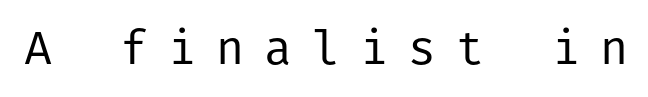
The image shows 47 px regular-weight sans-serif type, upright; set unusually wide letter spacing (+0.42 em), not underlined; low stroke contrast and a medium x-height.
